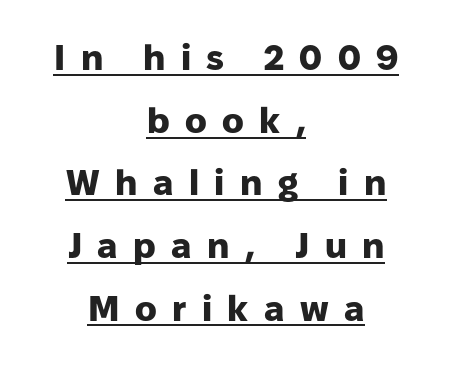
The image shows 36 px heavy sans-serif type, upright; set centered, line spacing 1.74x, unusually wide letter spacing (+0.43 em), underlined; low stroke contrast and a medium x-height.
